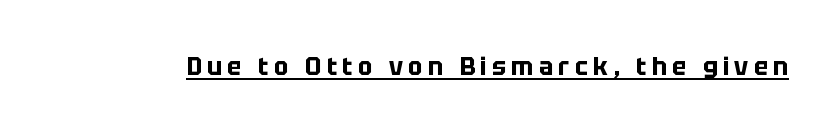
Letter spacing: wide. Do the letters lean? They stand straight. The face used here has the dense, thick strokes of a bold. The typesetter has applied underlining to the passage shown.
